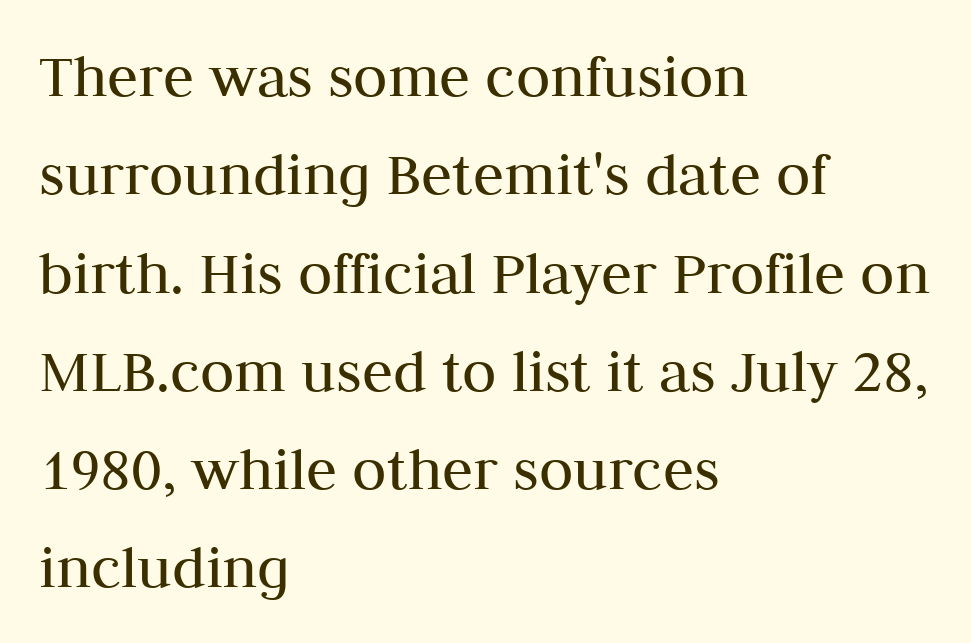
Q: Is the text bold? A: No.
Q: Is the text italic (slanted)? A: No, it is upright.
Q: Is the typeface a serif or a sans-serif typeface? A: Serif.
Q: Is the text underlined? A: No.
Q: How is the paragraph aligned? A: Left-aligned.
Q: Is the spacing between letters normal or unusually wide? A: Normal.
Q: Is the spacing between lines tight, normal or loose? A: Normal.
Q: Width (condensed, normal, or wide)? A: Normal.
Q: Stroke contrast? A: Medium.
Q: x-height? A: Medium.
Q: Monospaced? A: No.
